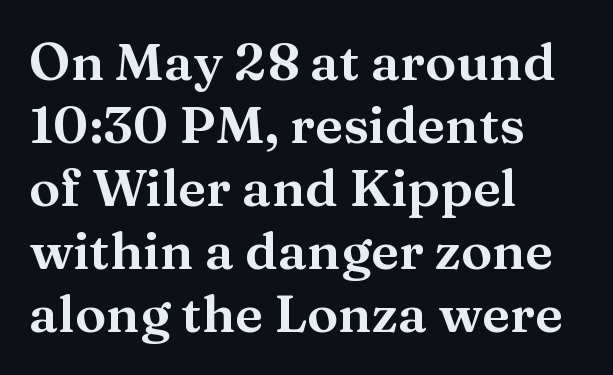
{"serif": "yes", "italic": "no", "width": "wide", "stroke_contrast": "medium", "x_height": "medium", "monospaced": "no", "underline": "no", "align": "left", "line_spacing_ratio": 1.21, "letter_spacing": "normal", "letter_spacing_em": 0.0, "glyph_px": 52}
